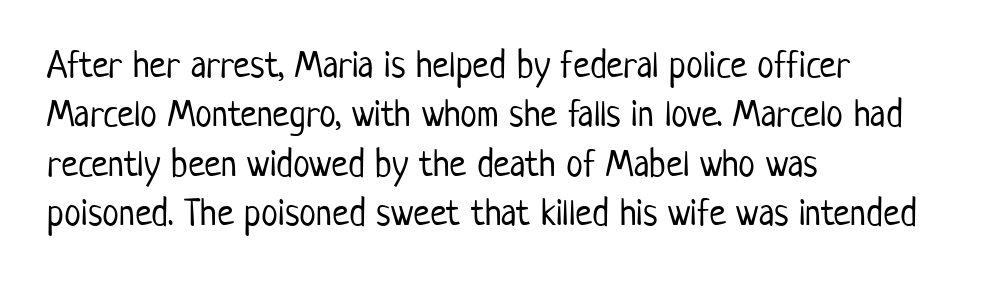
A sans-serif font was chosen for this passage. The vertical gap from one line to the next is medium. Looks like regular typesetting: each glyph gets only the width it needs. Counters stay open thanks to moderate or lighter strokes. Unmarked baselines from the first word to the last. The letters sit at their default tracking, neither squeezed nor spread.
